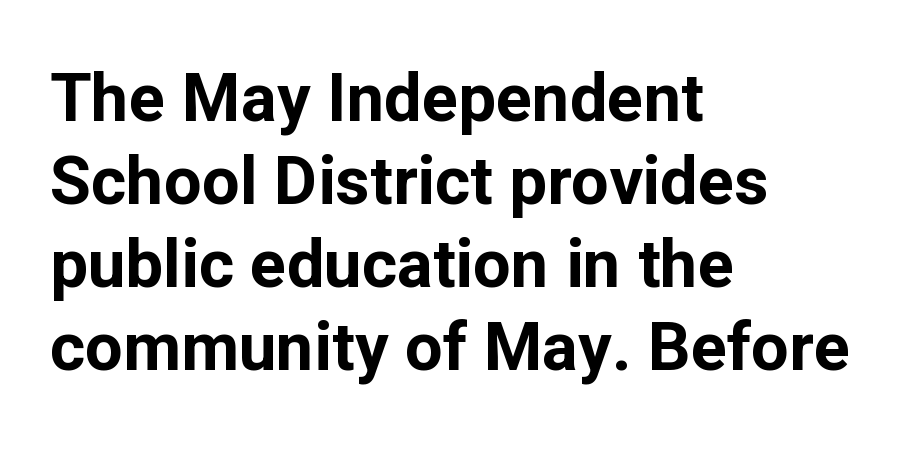
Q: Is the text bold? A: Yes.
Q: Is the text italic (slanted)? A: No, it is upright.
Q: Is the typeface a serif or a sans-serif typeface? A: Sans-serif.
Q: Is the text underlined? A: No.
Q: How is the paragraph aligned? A: Left-aligned.
Q: Is the spacing between letters normal or unusually wide? A: Normal.
Q: Width (condensed, normal, or wide)? A: Normal.
Q: Stroke contrast? A: Low.
Q: x-height? A: Medium.
Q: Monospaced? A: No.
